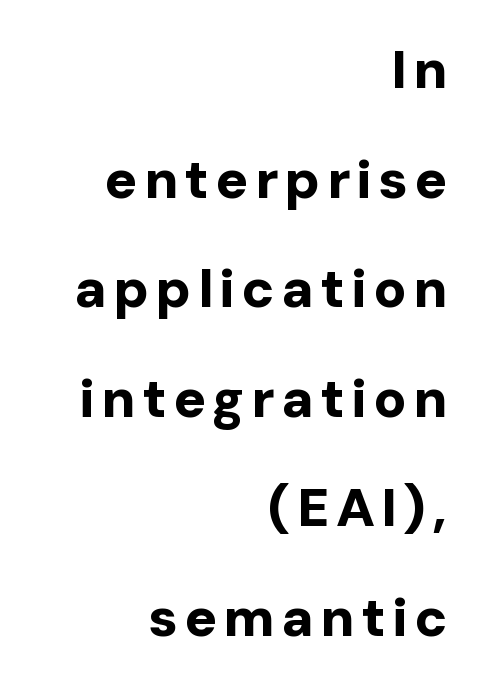
The image shows 54 px bold sans-serif type, upright; set right-aligned, loose line spacing (2.03x), not underlined; low stroke contrast and a medium x-height.
